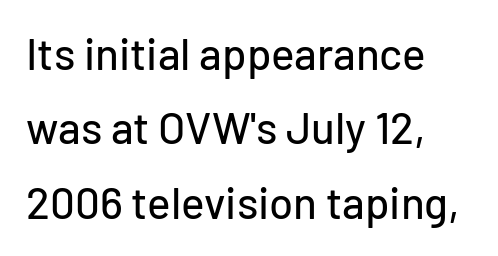
Q: Is the text italic (slanted)? A: No, it is upright.
Q: Is the typeface a serif or a sans-serif typeface? A: Sans-serif.
Q: Is the text underlined? A: No.
Q: How is the paragraph aligned? A: Left-aligned.
Q: Is the spacing between letters normal or unusually wide? A: Normal.
Q: Is the spacing between lines tight, normal or loose? A: Normal.
Q: Width (condensed, normal, or wide)? A: Normal.
Q: Stroke contrast? A: Low.
Q: x-height? A: Medium.
Q: Monospaced? A: No.
